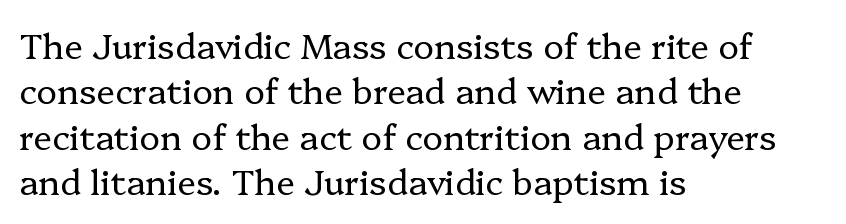
{"serif": "yes", "italic": "no", "bold": "no", "weight": "regular", "width": "normal", "stroke_contrast": "low", "x_height": "medium", "monospaced": "no", "underline": "no", "align": "left", "line_spacing": "normal", "line_spacing_ratio": 1.3, "letter_spacing": "normal", "letter_spacing_em": 0.0, "glyph_px": 35}
